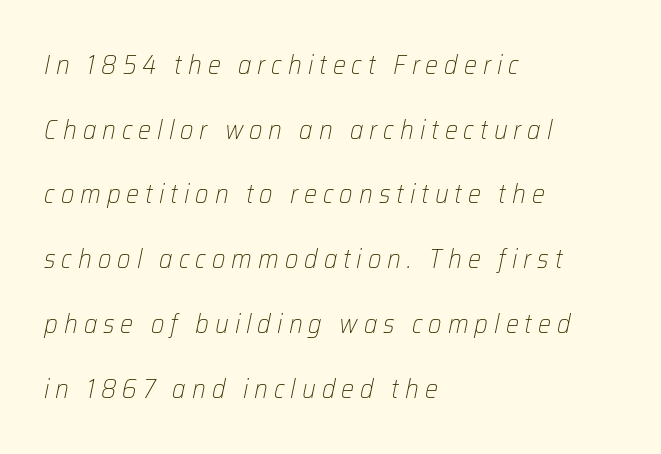
Layout note: lines flush left. A light-to-regular cut is what we see here. A bare baseline throughout the passage. Words appear elongated and porous because spacing is wide.
